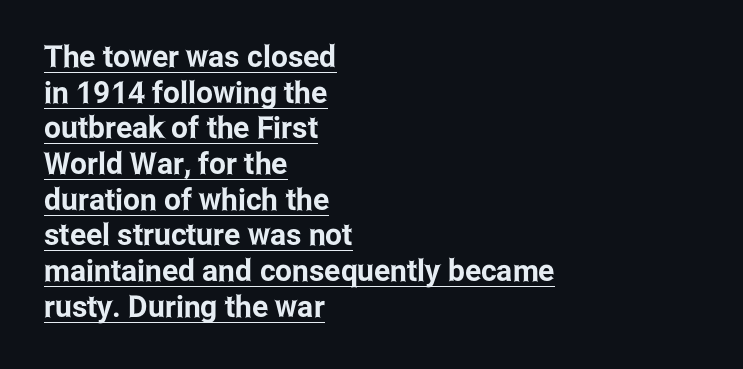
Q: Is the text italic (slanted)? A: No, it is upright.
Q: Is the typeface a serif or a sans-serif typeface? A: Sans-serif.
Q: Is the text underlined? A: Yes.
Q: How is the paragraph aligned? A: Left-aligned.
Q: Is the spacing between letters normal or unusually wide? A: Normal.
Q: Width (condensed, normal, or wide)? A: Condensed.
Q: Stroke contrast? A: Low.
Q: x-height? A: Medium.
Q: Monospaced? A: No.
